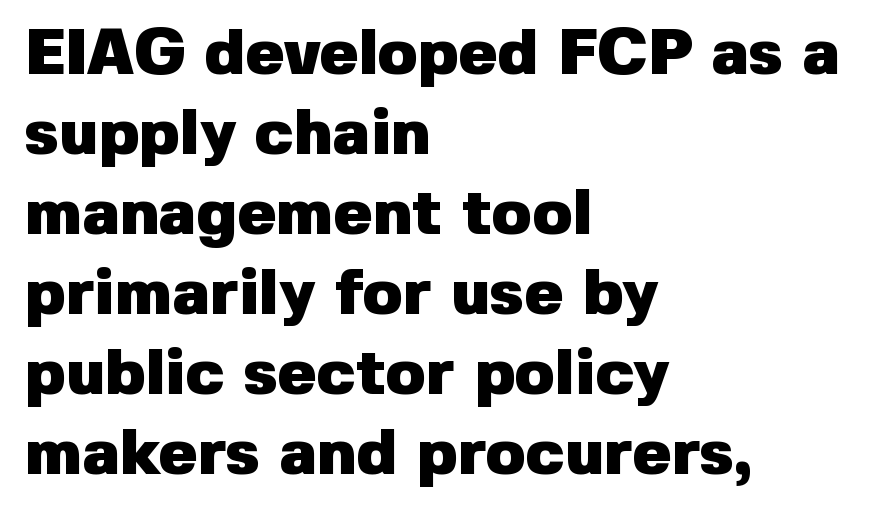
The image shows 65 px heavy sans-serif type, upright; set left-aligned, line spacing 1.23x, normal letter spacing, not underlined; low stroke contrast and a medium x-height.
